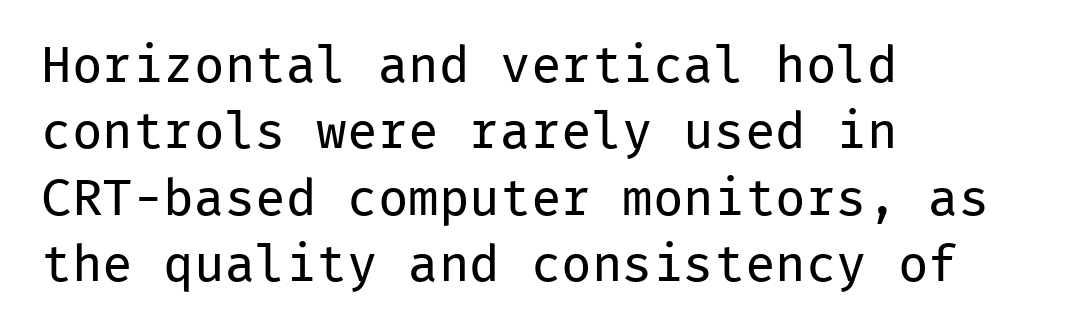
Q: Is the text bold? A: No.
Q: Is the text italic (slanted)? A: No, it is upright.
Q: Is the typeface a serif or a sans-serif typeface? A: Sans-serif.
Q: Is the text underlined? A: No.
Q: How is the paragraph aligned? A: Left-aligned.
Q: Is the spacing between letters normal or unusually wide? A: Normal.
Q: Is the spacing between lines tight, normal or loose? A: Normal.
Q: Width (condensed, normal, or wide)? A: Normal.
Q: Stroke contrast? A: Low.
Q: x-height? A: Medium.
Q: Monospaced? A: Yes.
